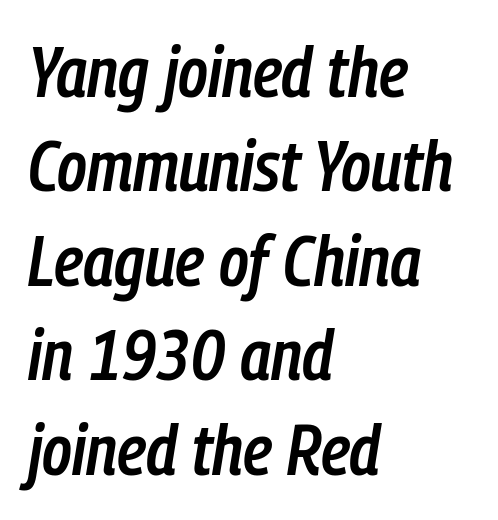
{"italic": "yes", "lean": "right", "slant_degrees": 9, "bold": "semi", "weight": "semibold", "width": "condensed", "stroke_contrast": "low", "x_height": "medium", "monospaced": "no", "underline": "no", "align": "left", "line_spacing": "normal", "line_spacing_ratio": 1.33, "letter_spacing": "normal", "letter_spacing_em": 0.0, "glyph_px": 71}
